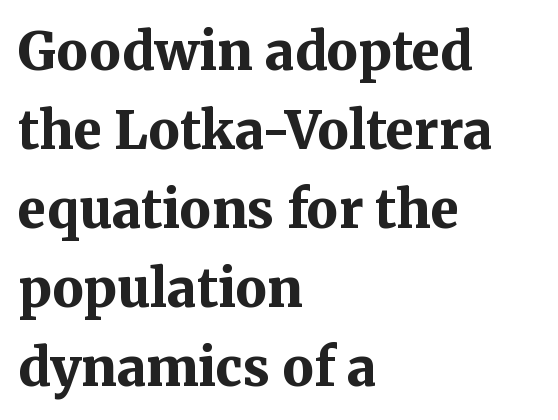
{"serif": "yes", "italic": "no", "bold": "yes", "weight": "bold", "width": "normal", "stroke_contrast": "medium", "x_height": "medium", "monospaced": "no", "underline": "no", "align": "left", "line_spacing": "normal", "line_spacing_ratio": 1.52, "letter_spacing": "normal", "letter_spacing_em": 0.0, "glyph_px": 52}
